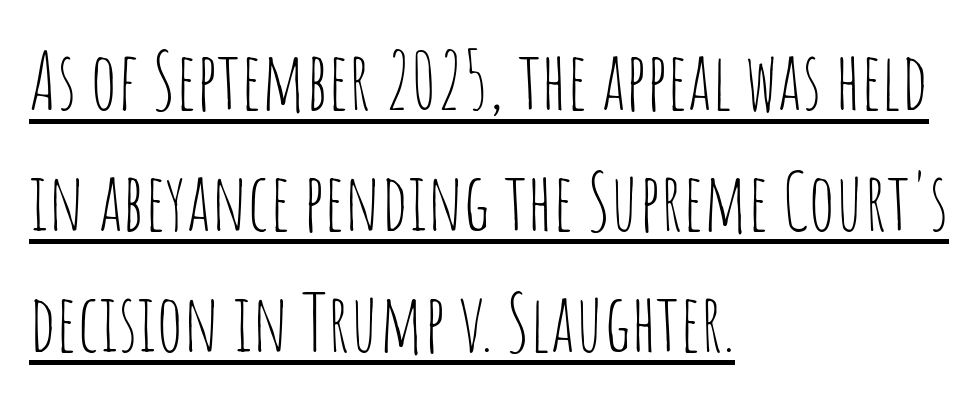
The image shows 79 px thin, condensed sans-serif type, upright; set left-aligned, normal line spacing (1.53x), normal letter spacing, underlined; low stroke contrast and a large x-height.
